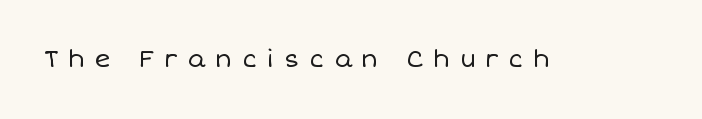
A typesetter would mark this as roman, not italic. The glyphs are unaccompanied by any horizontal stroke below them. Someone cranked the tracking dial way up on this one. The font is comparable to plain body text, perhaps lighter.
